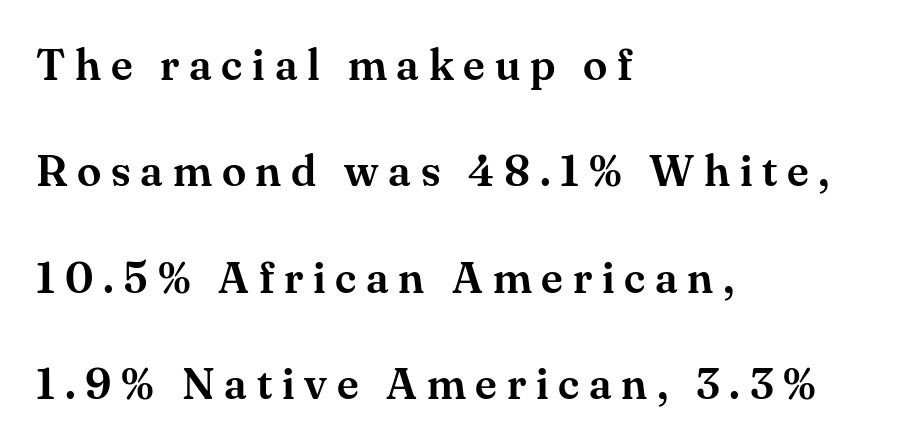
The image shows 44 px serif type, upright; set left-aligned, loose line spacing (2.42x), unusually wide letter spacing (+0.22 em), not underlined; medium stroke contrast and a small x-height.
